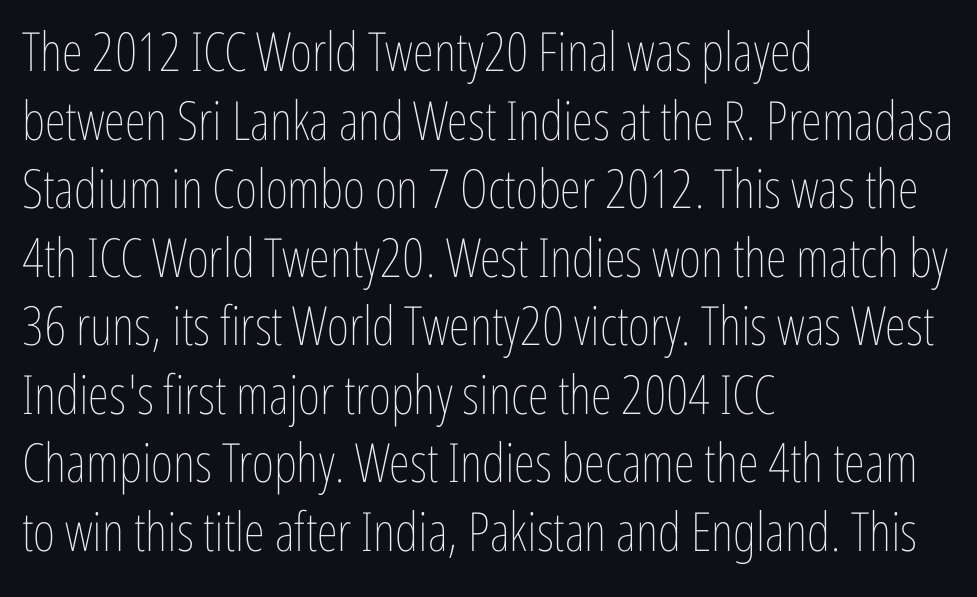
Q: Is the text bold? A: No.
Q: Is the text italic (slanted)? A: No, it is upright.
Q: Is the text underlined? A: No.
Q: How is the paragraph aligned? A: Left-aligned.
Q: Is the spacing between letters normal or unusually wide? A: Normal.
Q: Is the spacing between lines tight, normal or loose? A: Normal.
Q: Width (condensed, normal, or wide)? A: Condensed.
Q: Stroke contrast? A: Low.
Q: x-height? A: Medium.
Q: Monospaced? A: No.
